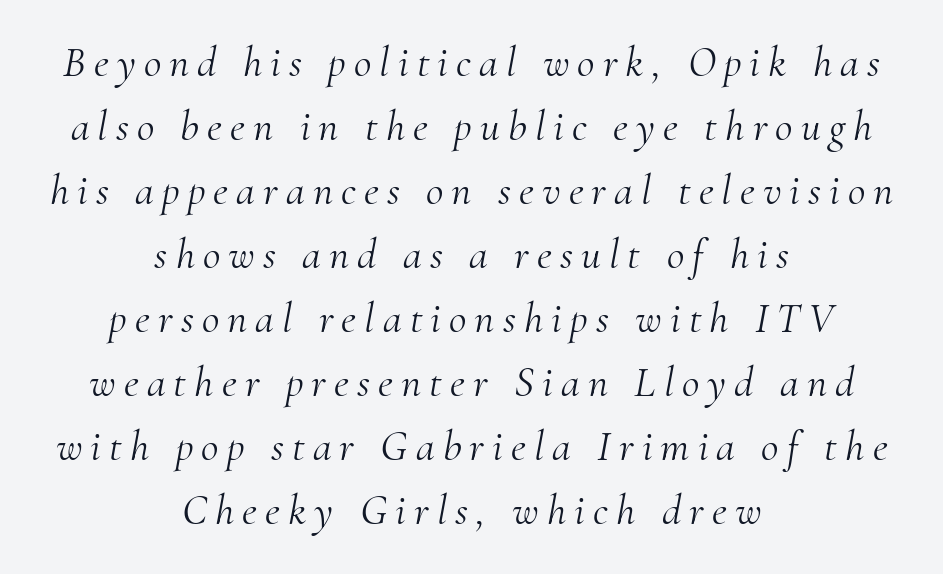
The image shows 43 px light serif type, italic (leaning right); set centered, normal line spacing (1.49x), not underlined; medium stroke contrast and a small x-height.
